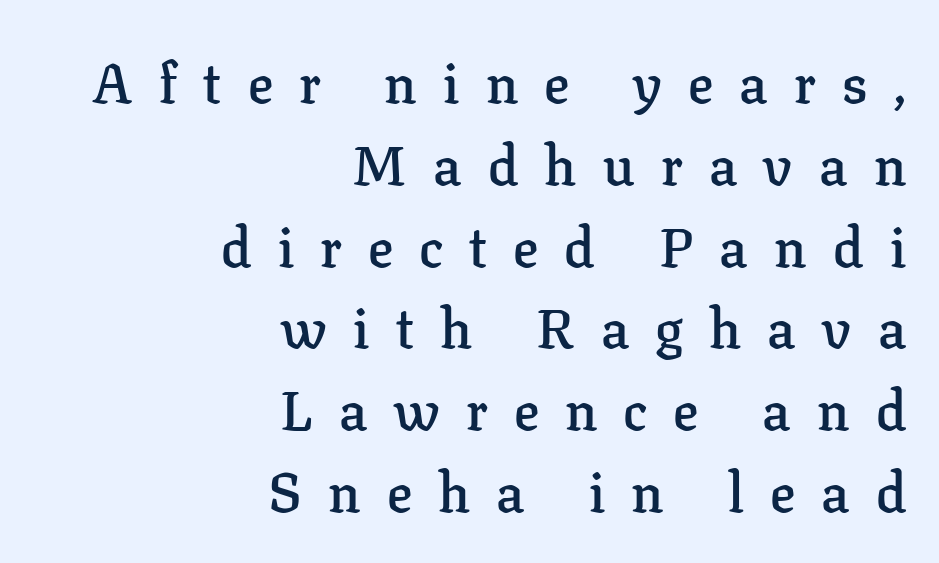
Descenders are the only things crossing below the line. The letters stand upright; this is a roman face. Summary of vertical rhythm: regular, with standard interline spacing. Proportional: the letters do not fall into vertical columns.
